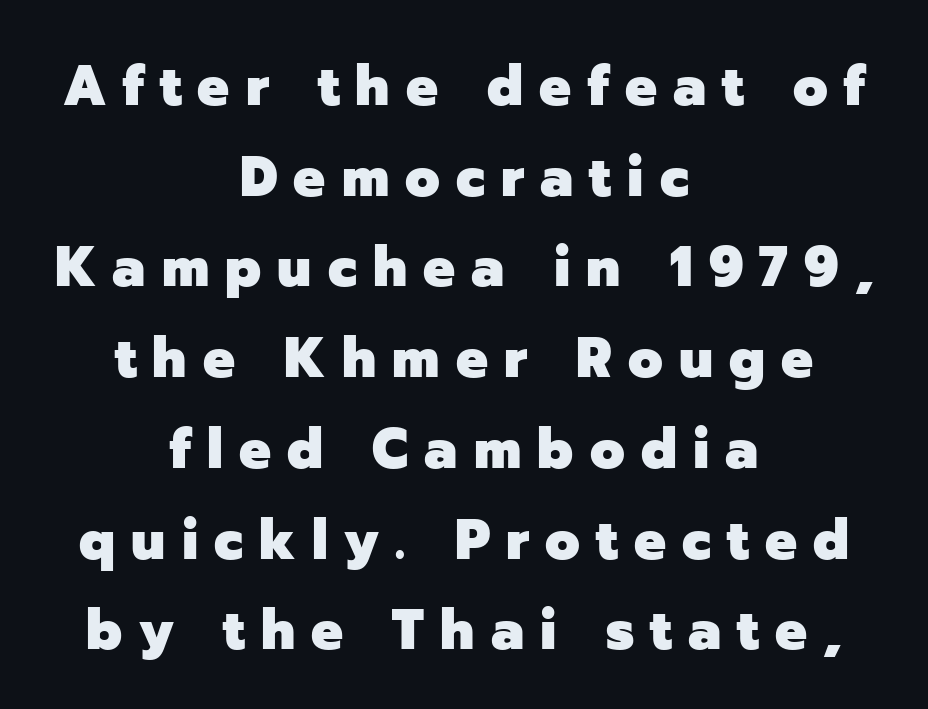
{"serif": "no", "italic": "no", "bold": "yes", "weight": "heavy", "width": "normal", "stroke_contrast": "low", "x_height": "medium", "monospaced": "no", "underline": "no", "align": "center", "line_spacing": "normal", "line_spacing_ratio": 1.62, "letter_spacing": "wide", "letter_spacing_em": 0.29, "glyph_px": 56}
